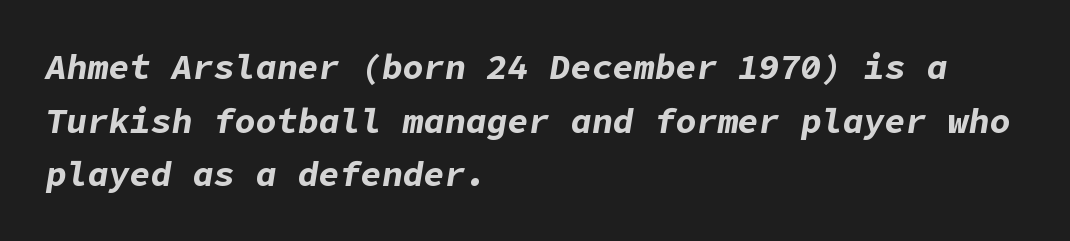
Typesetter's note: full bold, strokes at maximum text heaviness. The lines are quadded left. Looking at the ascenders, they clearly lean. The area under the type is left untouched.
